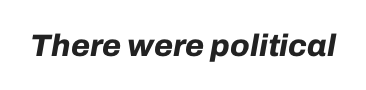
{"italic": "yes", "lean": "right", "slant_degrees": 10, "bold": "yes", "weight": "bold", "width": "normal", "stroke_contrast": "low", "x_height": "medium", "monospaced": "no", "underline": "no", "letter_spacing": "normal", "letter_spacing_em": 0.0, "glyph_px": 31}
